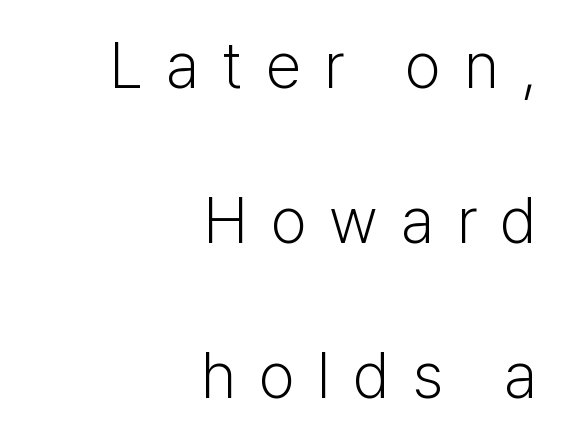
The image shows 64 px light sans-serif type, upright; set right-aligned, loose line spacing (2.42x), unusually wide letter spacing (+0.36 em), not underlined; low stroke contrast and a medium x-height.
